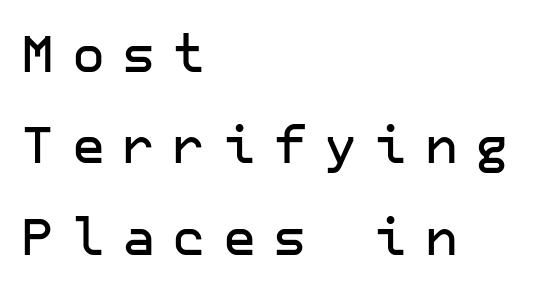
The image shows 51 px sans-serif type, upright; set left-aligned, line spacing 1.79x, unusually wide letter spacing (+0.34 em), not underlined; low stroke contrast and a medium x-height.
